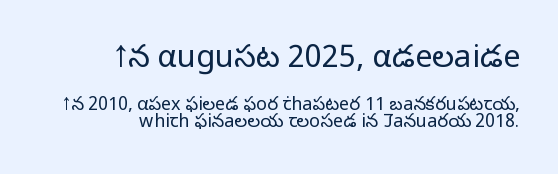
{"serif": "no", "italic": "no", "bold": "no", "weight": "light", "width": "normal", "stroke_contrast": "low", "x_height": "medium", "monospaced": "no", "underline": "no", "align": "right", "line_spacing": "tight", "line_spacing_ratio": 0.97, "letter_spacing": "normal", "letter_spacing_em": 0.0, "larger_block": "first", "size_ratio": 1.72, "glyph_px": 31}
